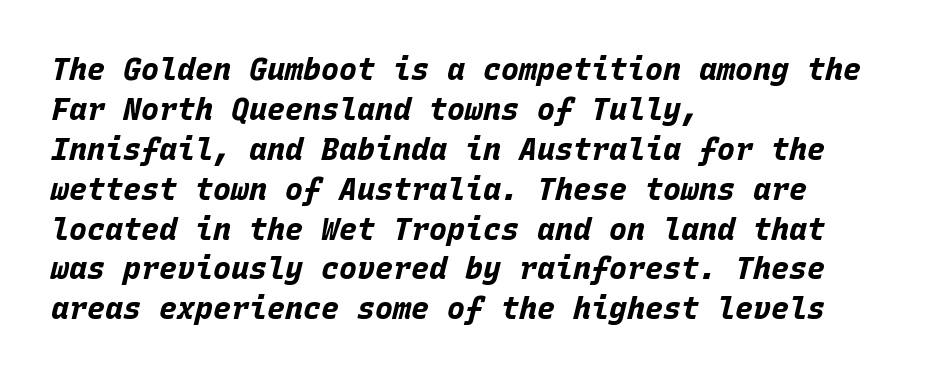
{"italic": "yes", "lean": "right", "slant_degrees": 15, "bold": "yes", "weight": "bold", "width": "normal", "stroke_contrast": "low", "x_height": "large", "monospaced": "yes", "underline": "no", "align": "left", "line_spacing": "normal", "line_spacing_ratio": 1.33, "letter_spacing": "normal", "letter_spacing_em": 0.0, "glyph_px": 30}
